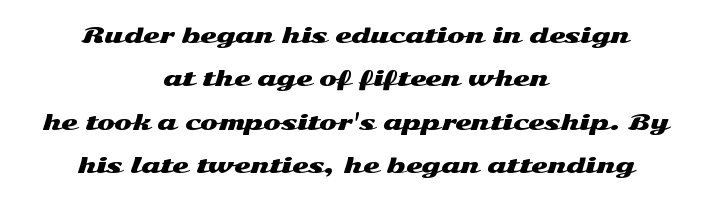
{"underline": "no", "align": "center", "line_spacing": "loose", "line_spacing_ratio": 2.07, "letter_spacing": "normal", "letter_spacing_em": 0.0, "glyph_px": 21}
